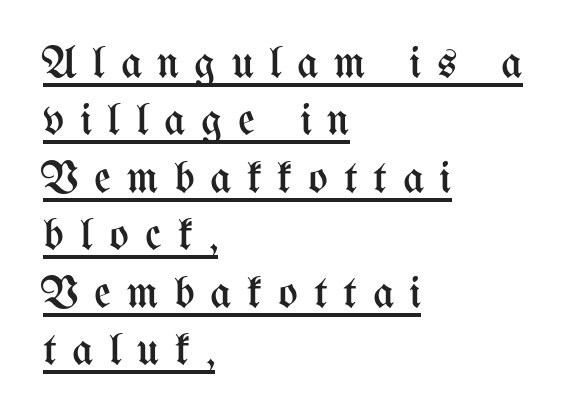
{"italic": "no", "bold": "no", "weight": "regular", "width": "condensed", "stroke_contrast": "medium", "x_height": "medium", "monospaced": "no", "underline": "yes", "align": "left", "line_spacing": "normal", "line_spacing_ratio": 1.25, "letter_spacing": "wide", "letter_spacing_em": 0.34, "glyph_px": 46}
